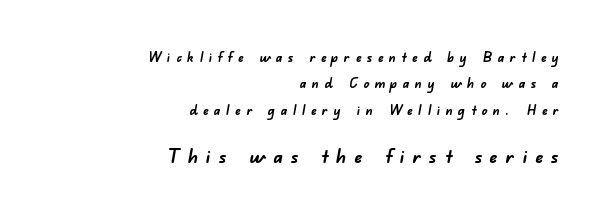
Q: Is the text bold? A: Yes.
Q: Is the text underlined? A: No.
Q: How is the paragraph aligned? A: Right-aligned.
Q: Is the spacing between letters normal or unusually wide? A: Unusually wide.
Q: Which block of text is set in a larger size, the first (top) or the second (bottom)? A: The second (bottom) one.
